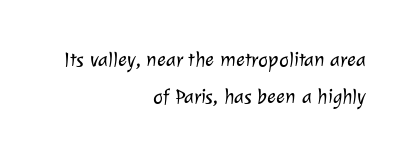
The image shows 21 px text type; set right-aligned, line spacing 1.74x, normal letter spacing, not underlined.
